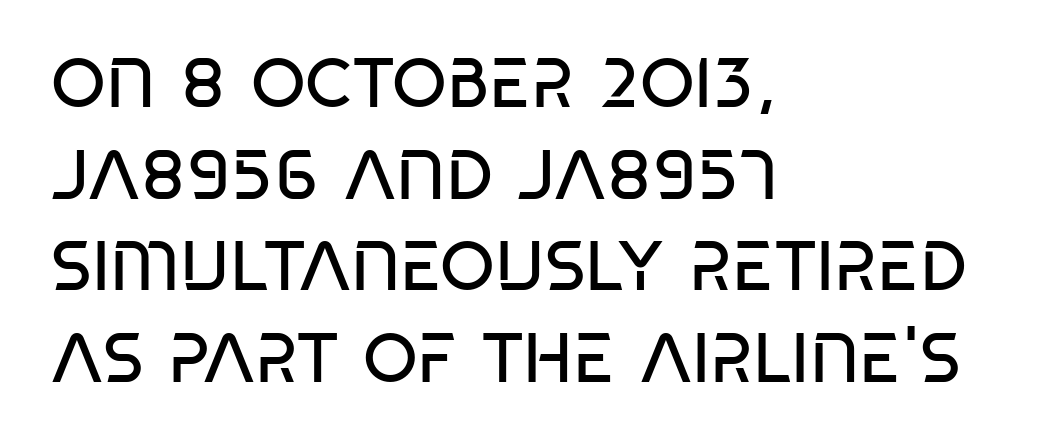
The image shows 70 px regular-weight, condensed sans-serif type; set left-aligned, normal line spacing (1.31x), normal letter spacing, not underlined; low stroke contrast and a large x-height.
